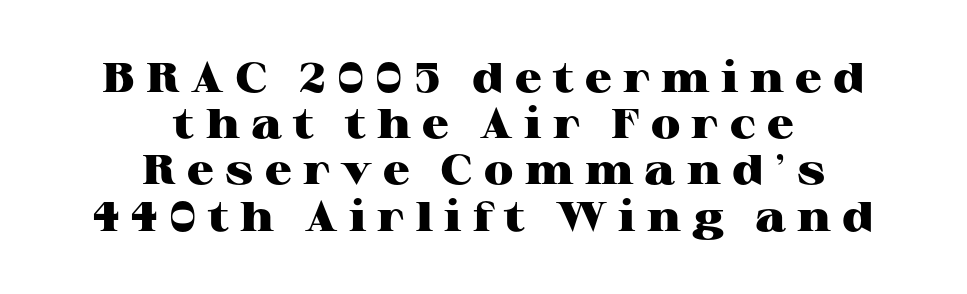
Just letters on the line, the space beneath them empty. Spacing verdict: proportional, widths tailored to each character. Leading: reduced. Casual observation: everything's sitting right in the middle.
